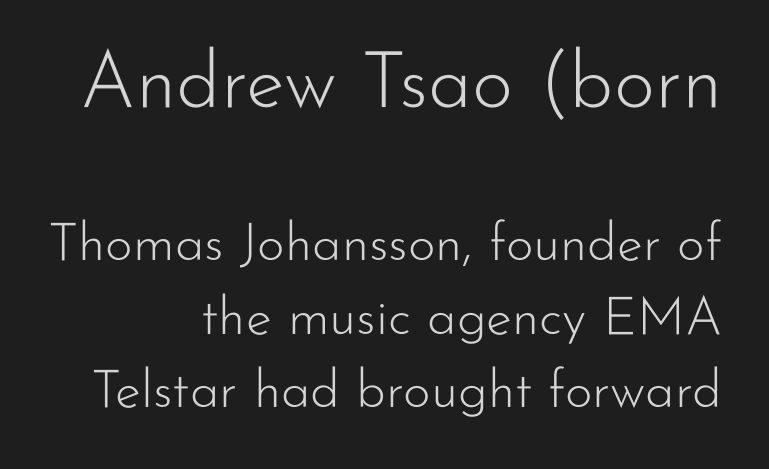
Q: Is the text bold? A: No.
Q: Is the text italic (slanted)? A: No, it is upright.
Q: Is the typeface a serif or a sans-serif typeface? A: Sans-serif.
Q: Is the text underlined? A: No.
Q: How is the paragraph aligned? A: Right-aligned.
Q: Is the spacing between letters normal or unusually wide? A: Normal.
Q: Is the spacing between lines tight, normal or loose? A: Normal.
Q: Which block of text is set in a larger size, the first (top) or the second (bottom)? A: The first (top) one.
Q: Width (condensed, normal, or wide)? A: Normal.
Q: Stroke contrast? A: Low.
Q: x-height? A: Small.
Q: Monospaced? A: No.
